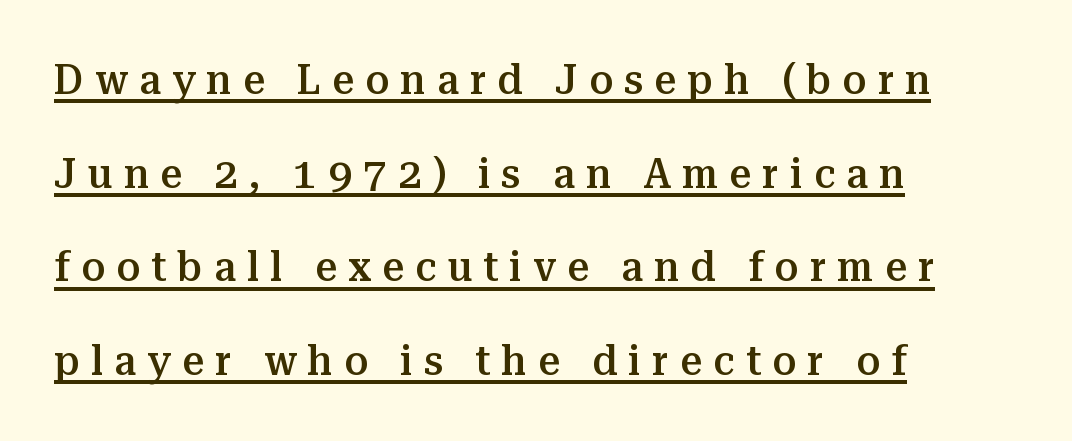
Q: Is the text bold? A: Semi-bold.
Q: Is the text italic (slanted)? A: No, it is upright.
Q: Is the typeface a serif or a sans-serif typeface? A: Serif.
Q: Is the text underlined? A: Yes.
Q: How is the paragraph aligned? A: Left-aligned.
Q: Is the spacing between letters normal or unusually wide? A: Unusually wide.
Q: Is the spacing between lines tight, normal or loose? A: Loose.
Q: Width (condensed, normal, or wide)? A: Normal.
Q: Stroke contrast? A: Medium.
Q: x-height? A: Medium.
Q: Monospaced? A: No.
